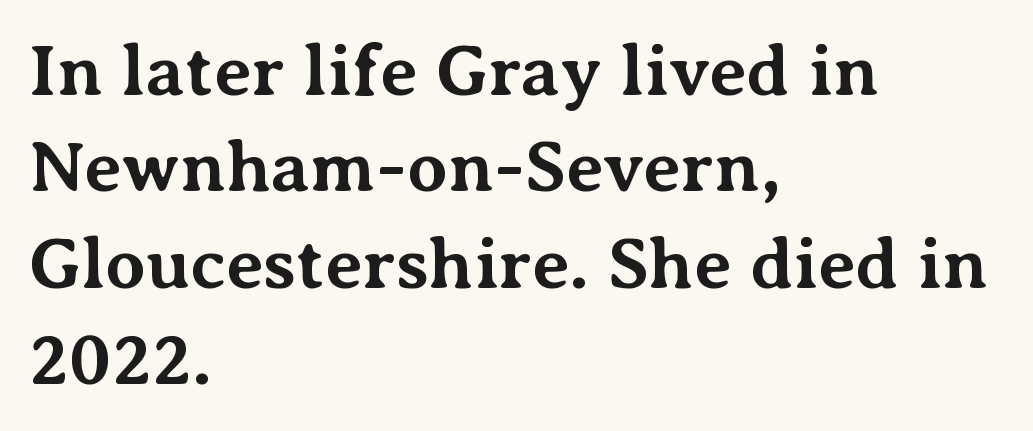
{"serif": "yes", "italic": "no", "bold": "yes", "weight": "bold", "width": "normal", "stroke_contrast": "medium", "x_height": "medium", "monospaced": "no", "underline": "no", "align": "left", "line_spacing": "normal", "line_spacing_ratio": 1.32, "letter_spacing": "normal", "letter_spacing_em": 0.0, "glyph_px": 73}
